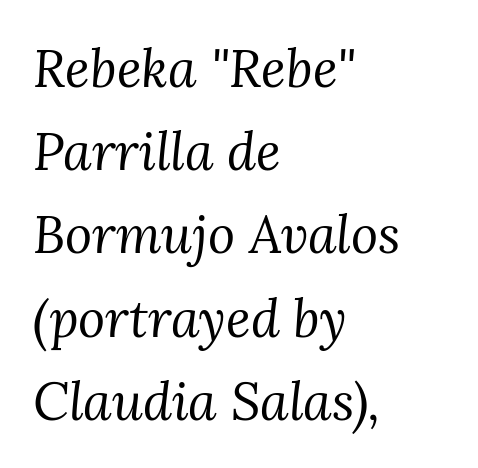
Q: Is the text bold? A: No.
Q: Is the text italic (slanted)? A: Yes, it leans right by about 3 degrees.
Q: Is the typeface a serif or a sans-serif typeface? A: Serif.
Q: Is the text underlined? A: No.
Q: How is the paragraph aligned? A: Left-aligned.
Q: Is the spacing between letters normal or unusually wide? A: Normal.
Q: Is the spacing between lines tight, normal or loose? A: Normal.
Q: Width (condensed, normal, or wide)? A: Normal.
Q: Stroke contrast? A: Medium.
Q: x-height? A: Medium.
Q: Monospaced? A: No.
